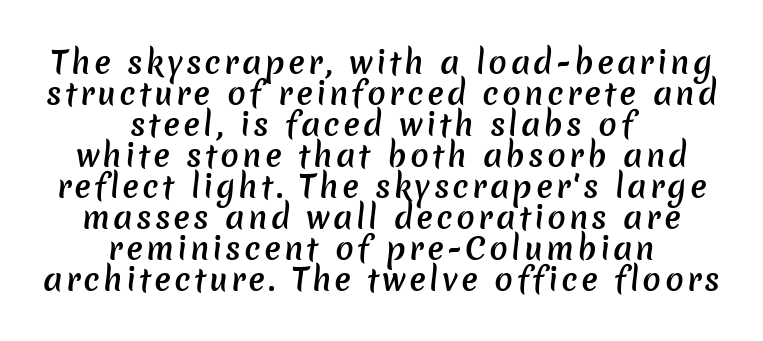
Closely set lines give the paragraph a compact silhouette. The face used here is proportionally spaced, like ordinary book or web type. The foot of each line stays bare and open. Examine the stroke ends and you'll find no serifs. This is moderately heavy type, rendered in semibold. The typesetter chose a symmetrical, centered arrangement here.
